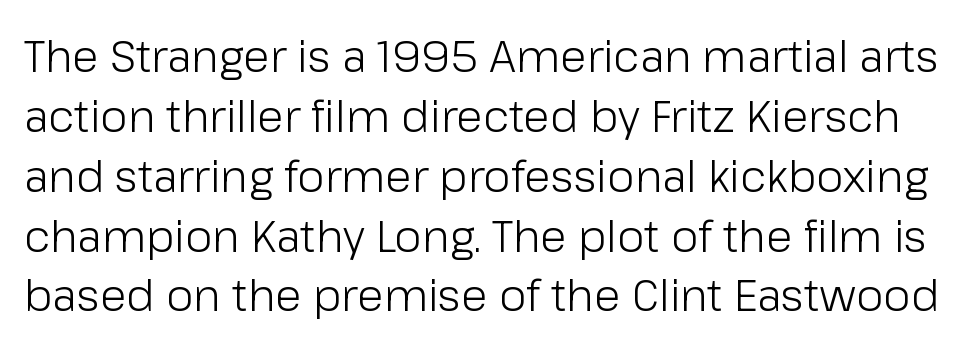
{"serif": "no", "italic": "no", "bold": "no", "weight": "light", "width": "normal", "stroke_contrast": "low", "x_height": "medium", "monospaced": "no", "underline": "no", "line_spacing": "normal", "line_spacing_ratio": 1.36, "letter_spacing": "normal", "letter_spacing_em": 0.0, "glyph_px": 44}
